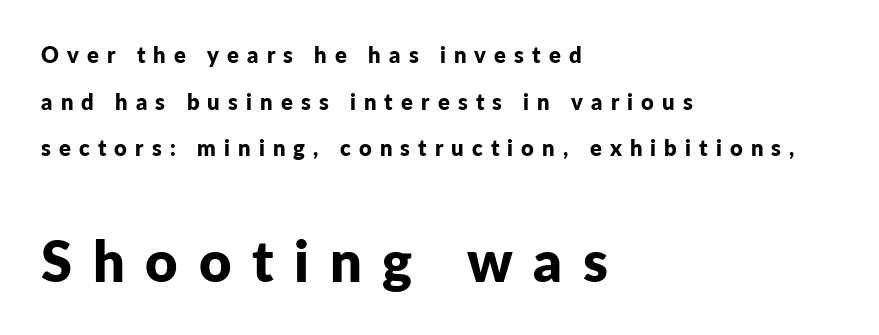
{"serif": "no", "italic": "no", "bold": "yes", "weight": "bold", "width": "normal", "stroke_contrast": "low", "x_height": "medium", "monospaced": "no", "underline": "no", "align": "left", "line_spacing": "loose", "line_spacing_ratio": 2.12, "letter_spacing": "wide", "letter_spacing_em": 0.37, "larger_block": "second", "size_ratio": 2.55, "glyph_px": 56}
